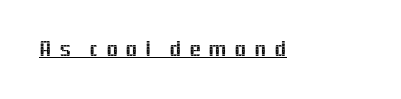
Q: Is the text italic (slanted)? A: No, it is upright.
Q: Is the text underlined? A: Yes.
Q: Is the spacing between letters normal or unusually wide? A: Unusually wide.
